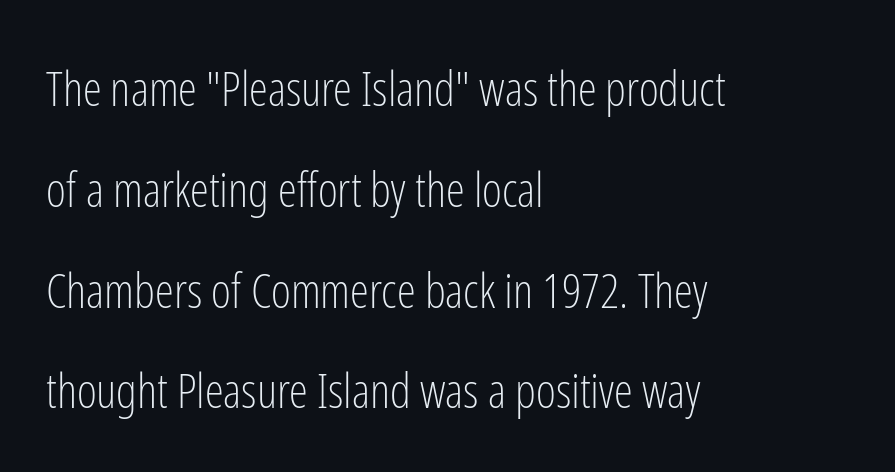
Q: Is the text bold? A: No.
Q: Is the text italic (slanted)? A: No, it is upright.
Q: Is the typeface a serif or a sans-serif typeface? A: Sans-serif.
Q: Is the text underlined? A: No.
Q: How is the paragraph aligned? A: Left-aligned.
Q: Is the spacing between letters normal or unusually wide? A: Normal.
Q: Is the spacing between lines tight, normal or loose? A: Loose.
Q: Width (condensed, normal, or wide)? A: Condensed.
Q: Stroke contrast? A: Low.
Q: x-height? A: Medium.
Q: Monospaced? A: No.
